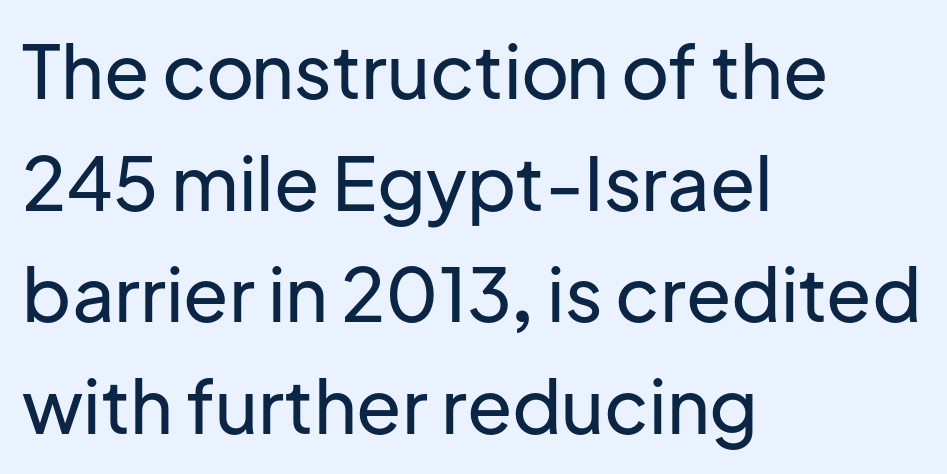
Normally led — the rows are evenly, conventionally spaced. A clean baseline with only descenders dipping below it. The lettering stays uniformly vertical, giving the passage a roman look. A student would call this left alignment; a typographer would say flush left, rag right. This sample has the flowing, uneven cadence of proportional lettering.
